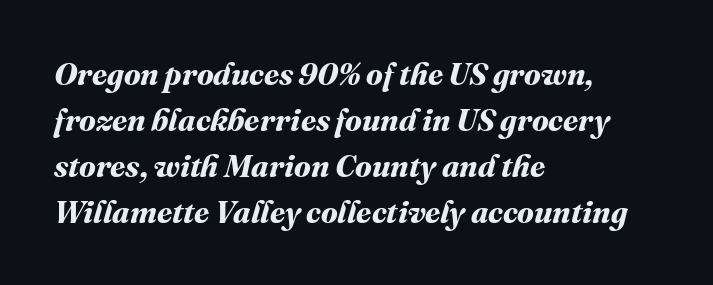
{"bold": "yes", "weight": "bold", "width": "normal", "stroke_contrast": "medium", "x_height": "medium", "monospaced": "no", "underline": "no", "align": "left", "line_spacing": "normal", "line_spacing_ratio": 1.48, "letter_spacing": "normal", "letter_spacing_em": 0.0, "glyph_px": 31}
